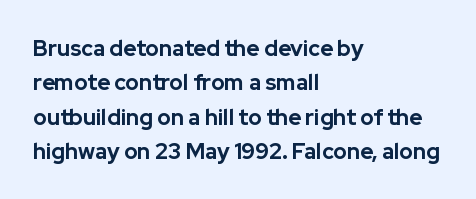
Upright lettering throughout. Just letters on the line, the space beneath them empty. The vertical gap from one line to the next is medium. Strong, thick strokes mark this as bold type. Short and long lines alike share a common starting point at left.
